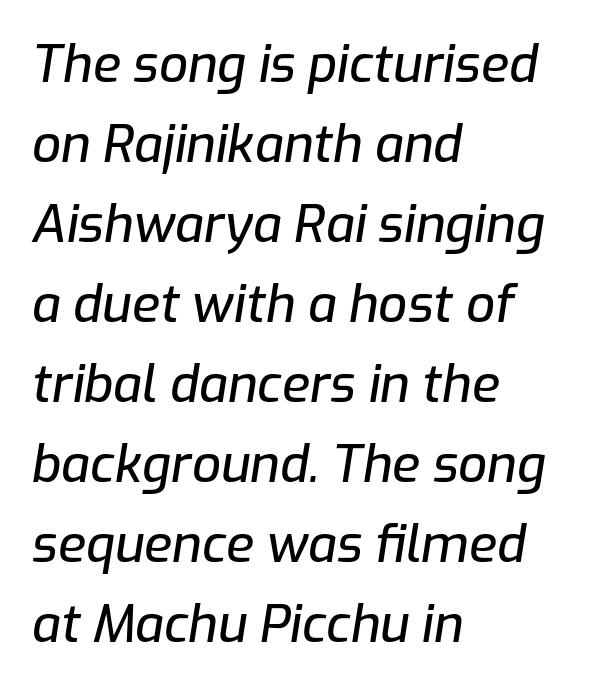
{"italic": "yes", "lean": "right", "slant_degrees": 9, "width": "normal", "stroke_contrast": "low", "x_height": "medium", "monospaced": "no", "underline": "no", "align": "left", "line_spacing": "normal", "line_spacing_ratio": 1.57, "letter_spacing": "normal", "letter_spacing_em": 0.0, "glyph_px": 51}
